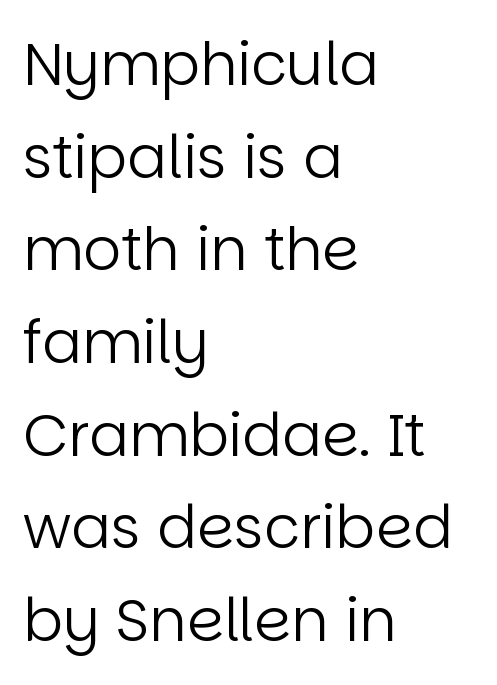
Q: Is the text bold? A: No.
Q: Is the text italic (slanted)? A: No, it is upright.
Q: Is the typeface a serif or a sans-serif typeface? A: Sans-serif.
Q: Is the text underlined? A: No.
Q: How is the paragraph aligned? A: Left-aligned.
Q: Is the spacing between letters normal or unusually wide? A: Normal.
Q: Is the spacing between lines tight, normal or loose? A: Normal.
Q: Width (condensed, normal, or wide)? A: Normal.
Q: Stroke contrast? A: Low.
Q: x-height? A: Large.
Q: Monospaced? A: No.
